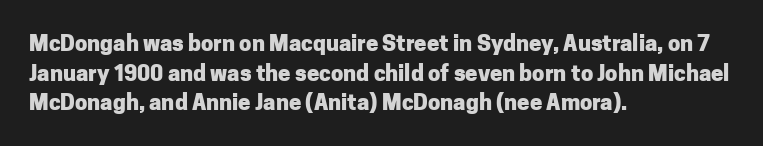
{"italic": "no", "bold": "yes", "underline": "no", "align": "left", "line_spacing": "normal", "line_spacing_ratio": 1.35, "letter_spacing": "normal", "letter_spacing_em": 0.0, "glyph_px": 22}
